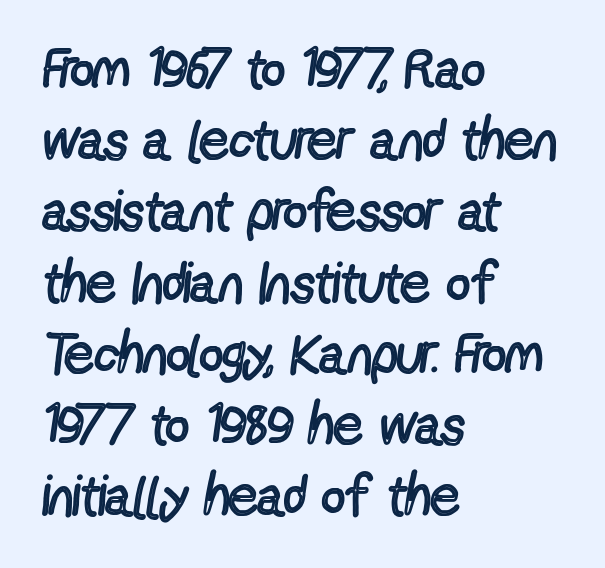
The image shows 57 px regular-weight, condensed sans-serif type; set left-aligned, normal line spacing (1.25x), normal letter spacing, not underlined; a medium x-height.
